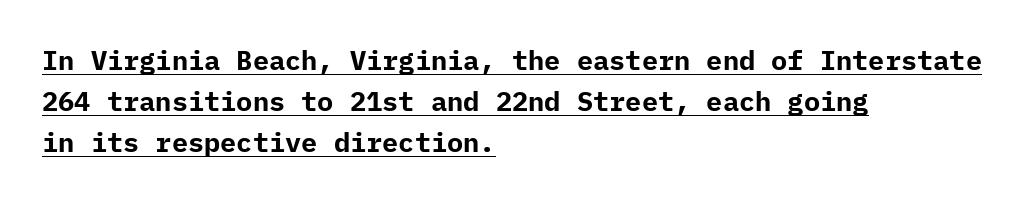
Q: Is the text bold? A: Yes.
Q: Is the text italic (slanted)? A: No, it is upright.
Q: Is the text underlined? A: Yes.
Q: How is the paragraph aligned? A: Left-aligned.
Q: Is the spacing between letters normal or unusually wide? A: Normal.
Q: Is the spacing between lines tight, normal or loose? A: Normal.
